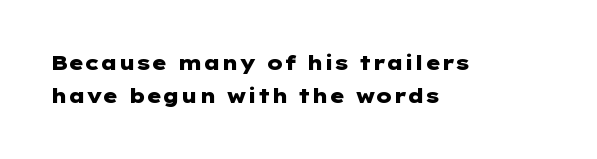
Look at the stroke-to-counter ratio: heavy, a bold. The typography opts for an upright posture over an oblique one. You could call the tracking neutral — neither tight nor loose. Descenders hang freely into open space. Caption: multi-line text, flush left, ragged right.
